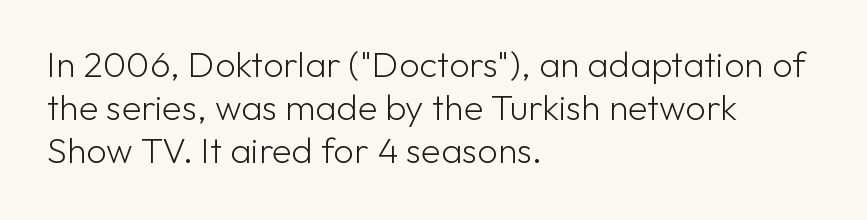
Horizontal alignment here is leftward, the default for most running prose. Descender tails drop into unmarked territory. The letters stand upright; this is a roman face. A light-to-regular cut is what we see here.
